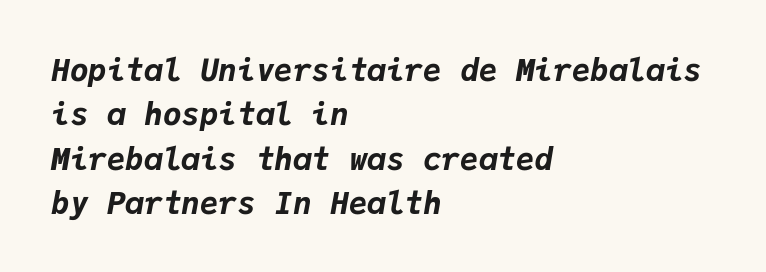
Q: Is the text bold? A: Yes.
Q: Is the text italic (slanted)? A: Yes, it leans right by about 9 degrees.
Q: Is the text underlined? A: No.
Q: How is the paragraph aligned? A: Left-aligned.
Q: Is the spacing between letters normal or unusually wide? A: Normal.
Q: Is the spacing between lines tight, normal or loose? A: Normal.
Q: Width (condensed, normal, or wide)? A: Normal.
Q: Stroke contrast? A: Low.
Q: x-height? A: Medium.
Q: Monospaced? A: Yes.
